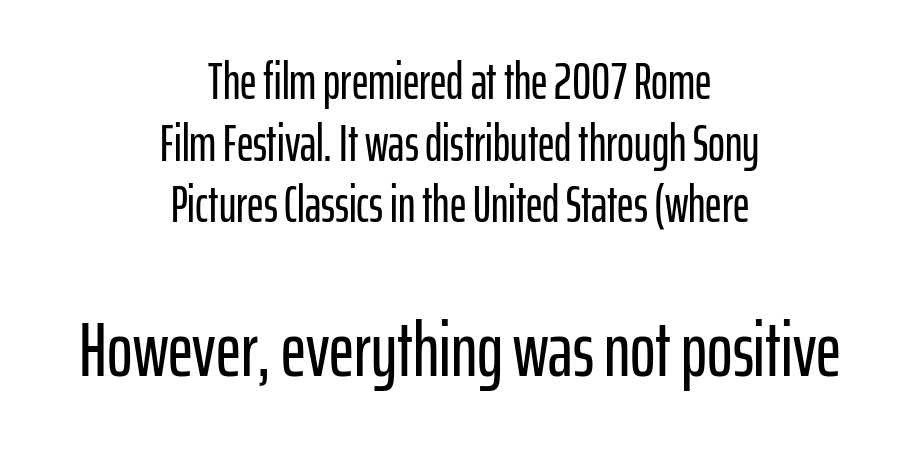
Q: Is the text italic (slanted)? A: No, it is upright.
Q: Is the typeface a serif or a sans-serif typeface? A: Sans-serif.
Q: Is the text underlined? A: No.
Q: How is the paragraph aligned? A: Centered.
Q: Is the spacing between letters normal or unusually wide? A: Normal.
Q: Which block of text is set in a larger size, the first (top) or the second (bottom)? A: The second (bottom) one.
Q: Width (condensed, normal, or wide)? A: Condensed.
Q: Stroke contrast? A: Low.
Q: x-height? A: Medium.
Q: Monospaced? A: No.
